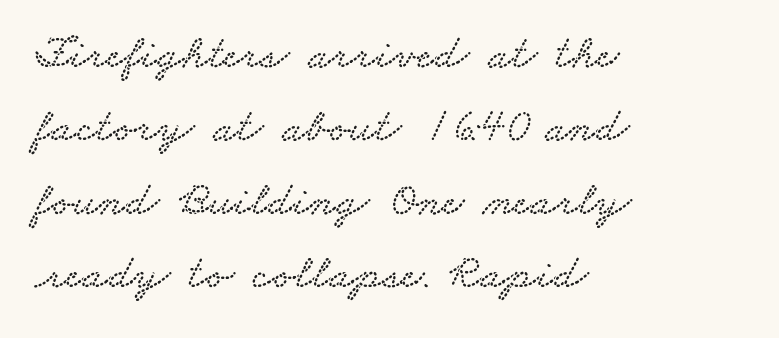
Q: Is the typeface a serif or a sans-serif typeface? A: Serif.
Q: Is the text underlined? A: No.
Q: How is the paragraph aligned? A: Left-aligned.
Q: Is the spacing between letters normal or unusually wide? A: Normal.
Q: Is the spacing between lines tight, normal or loose? A: Normal.
Q: Width (condensed, normal, or wide)? A: Wide.
Q: Stroke contrast? A: Low.
Q: x-height? A: Small.
Q: Monospaced? A: No.
